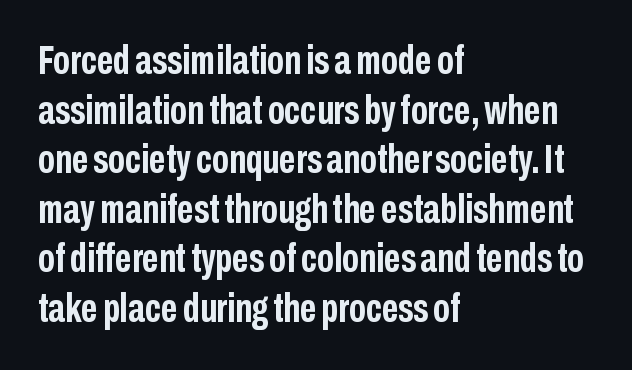
The image shows 41 px semibold, condensed sans-serif type, upright; set left-aligned, line spacing 1.21x, normal letter spacing, not underlined; low stroke contrast and a medium x-height.
